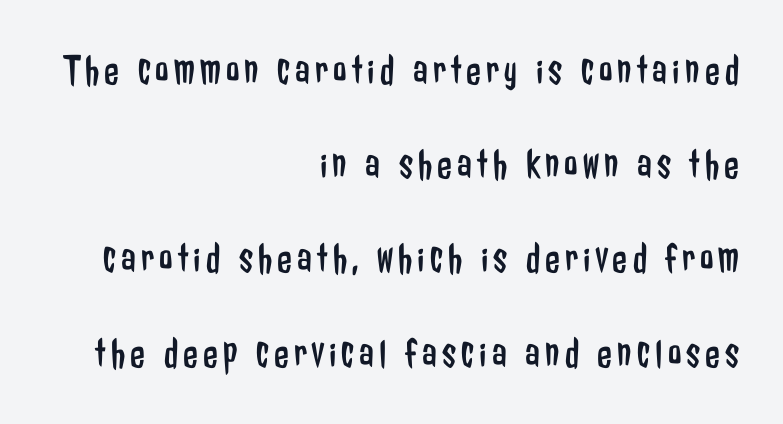
This rendering employs a face without finishing strokes, i.e., a sans-serif. Airy leading. Posture: straight, roman, zero tilt. A typesetter would call this proportional, since set widths differ per character.
